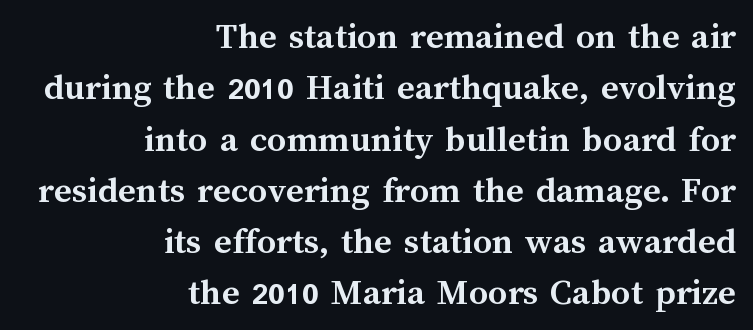
Looks like regular typesetting: each glyph gets only the width it needs. The font is running at its bold setting. The rows are spaced the way most documents space them. It's the straight-up-and-down kind of type.
